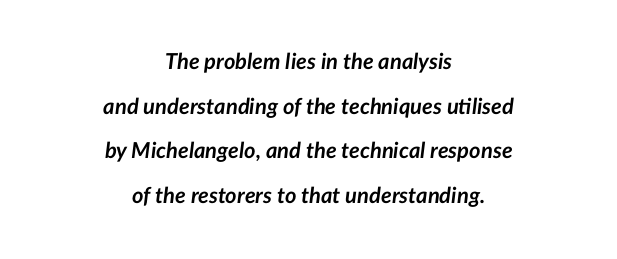
Vertically, the passage feels expansive, rows floating well apart. Characters are canted at an angle relative to the baseline's perpendicular. Descenders are the only things crossing below the line. No extra tracking has been applied to these lines. Typographic density is high because the face is bold. Visually the block forms a symmetrical silhouette, jagged on both flanks.
